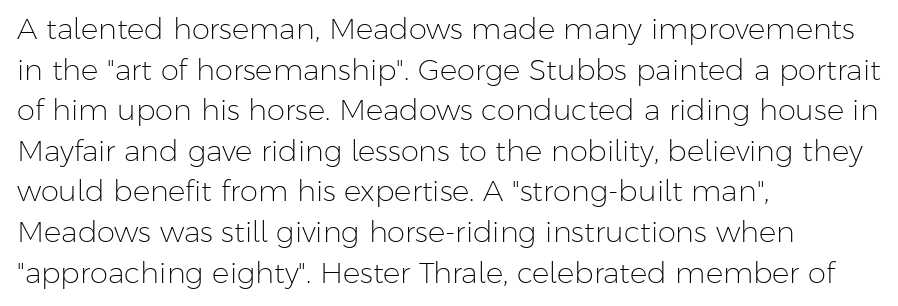
Q: Is the text bold? A: No.
Q: Is the text italic (slanted)? A: No, it is upright.
Q: Is the typeface a serif or a sans-serif typeface? A: Sans-serif.
Q: Is the text underlined? A: No.
Q: How is the paragraph aligned? A: Left-aligned.
Q: Is the spacing between letters normal or unusually wide? A: Normal.
Q: Is the spacing between lines tight, normal or loose? A: Normal.
Q: Width (condensed, normal, or wide)? A: Normal.
Q: Stroke contrast? A: Low.
Q: x-height? A: Medium.
Q: Monospaced? A: No.
